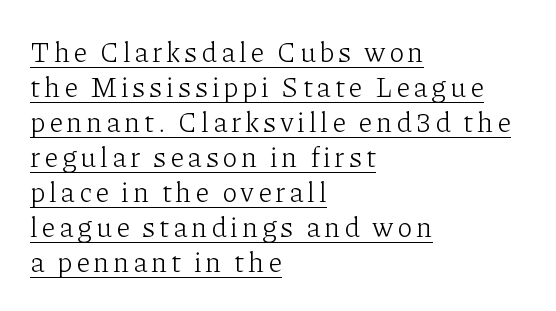
Q: Is the text bold? A: No.
Q: Is the text italic (slanted)? A: No, it is upright.
Q: Is the typeface a serif or a sans-serif typeface? A: Serif.
Q: Is the text underlined? A: Yes.
Q: How is the paragraph aligned? A: Left-aligned.
Q: Is the spacing between lines tight, normal or loose? A: Normal.
Q: Width (condensed, normal, or wide)? A: Normal.
Q: Stroke contrast? A: Low.
Q: x-height? A: Medium.
Q: Monospaced? A: No.
